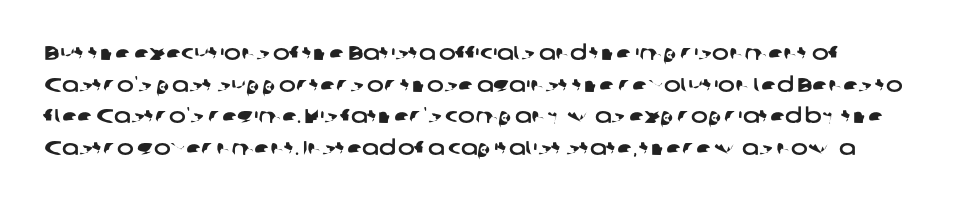
The image shows 20 px text type; set normal line spacing (1.58x), normal letter spacing, not underlined.
